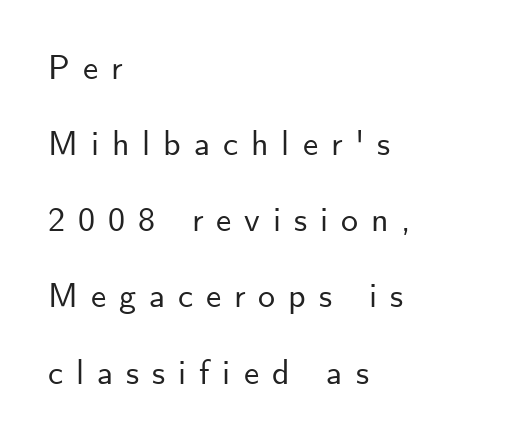
No italicization has been applied; the sample stays upright. Where is the straight margin? On the left. Here the designer chose a conventional face with non-uniform glyph widths. These lines have a slow, spaced-out rhythm from letter to letter.
